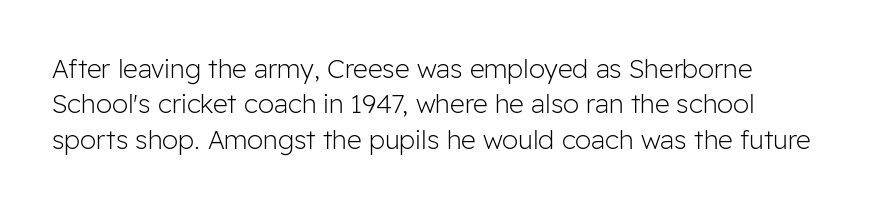
The image shows 26 px text type, upright; set left-aligned, normal line spacing (1.36x), normal letter spacing, not underlined.
